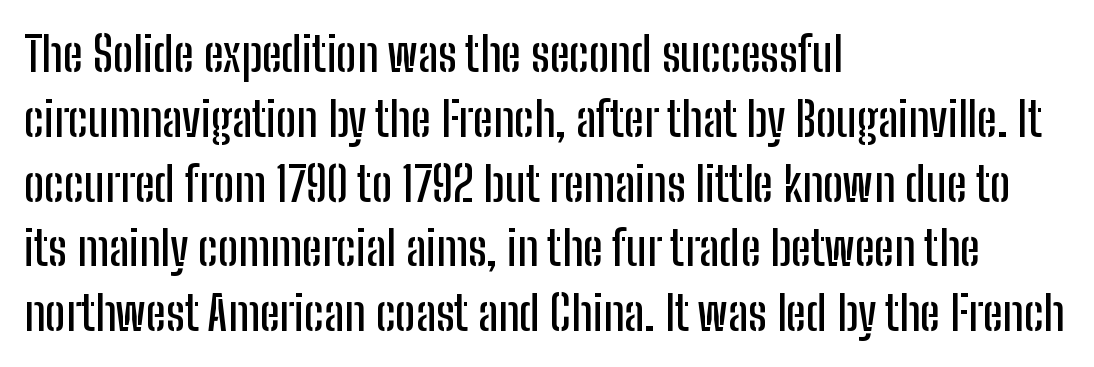
{"serif": "no", "italic": "no", "width": "condensed", "stroke_contrast": "low", "x_height": "medium", "monospaced": "no", "underline": "no", "align": "left", "line_spacing": "normal", "line_spacing_ratio": 1.35, "letter_spacing": "normal", "letter_spacing_em": 0.0, "glyph_px": 48}
